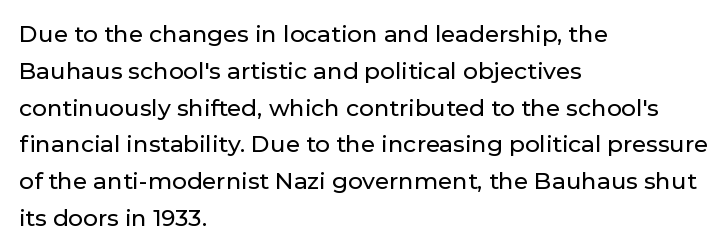
Q: Is the text italic (slanted)? A: No, it is upright.
Q: Is the text underlined? A: No.
Q: How is the paragraph aligned? A: Left-aligned.
Q: Is the spacing between letters normal or unusually wide? A: Normal.
Q: Is the spacing between lines tight, normal or loose? A: Normal.
